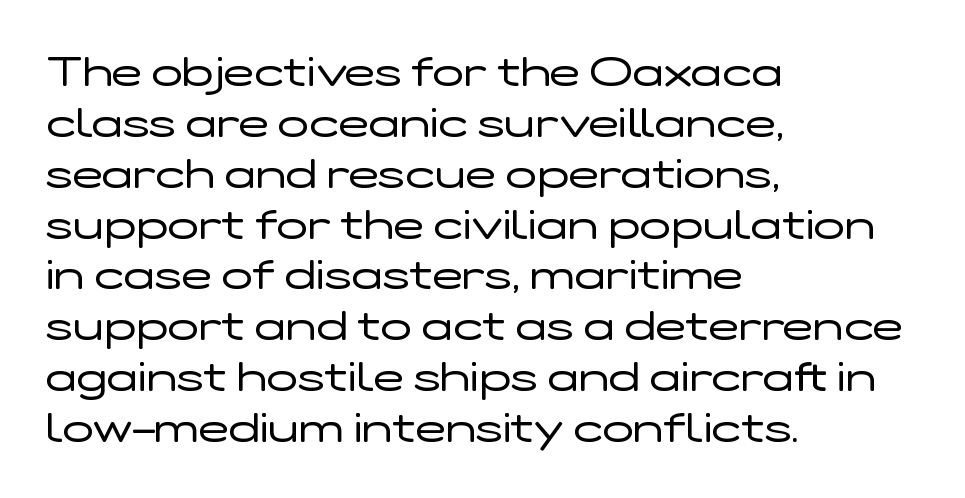
Q: Is the text bold? A: No.
Q: Is the text italic (slanted)? A: No, it is upright.
Q: Is the typeface a serif or a sans-serif typeface? A: Sans-serif.
Q: Is the text underlined? A: No.
Q: How is the paragraph aligned? A: Left-aligned.
Q: Is the spacing between letters normal or unusually wide? A: Normal.
Q: Width (condensed, normal, or wide)? A: Wide.
Q: Stroke contrast? A: Low.
Q: x-height? A: Medium.
Q: Monospaced? A: No.
